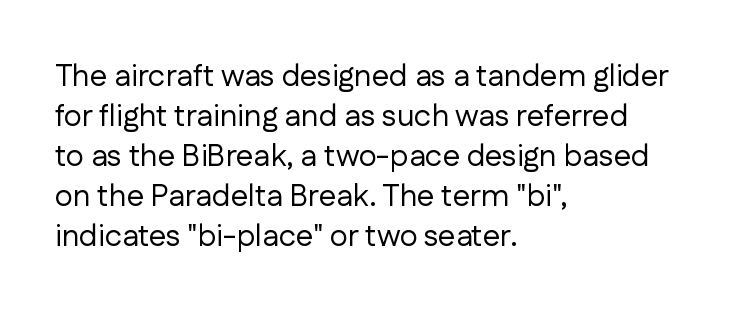
The image shows 31 px regular-weight sans-serif type, upright; set left-aligned, normal line spacing (1.29x), normal letter spacing, not underlined; low stroke contrast and a medium x-height.
